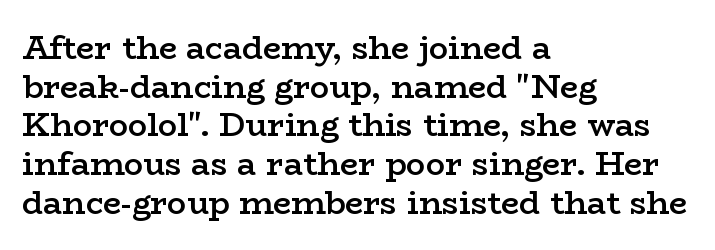
The image shows 32 px semibold, wide serif type, upright; set left-aligned, line spacing 1.21x, normal letter spacing, not underlined; low stroke contrast and a medium x-height.
